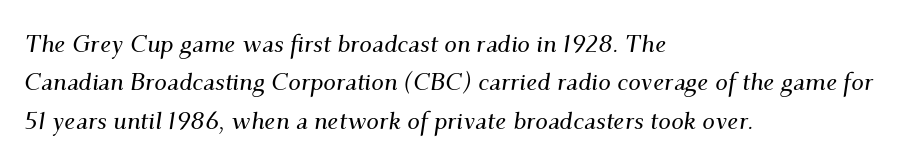
Q: Is the text italic (slanted)? A: Yes, it leans right by about 9 degrees.
Q: Is the text underlined? A: No.
Q: How is the paragraph aligned? A: Left-aligned.
Q: Is the spacing between letters normal or unusually wide? A: Normal.
Q: Is the spacing between lines tight, normal or loose? A: Normal.
